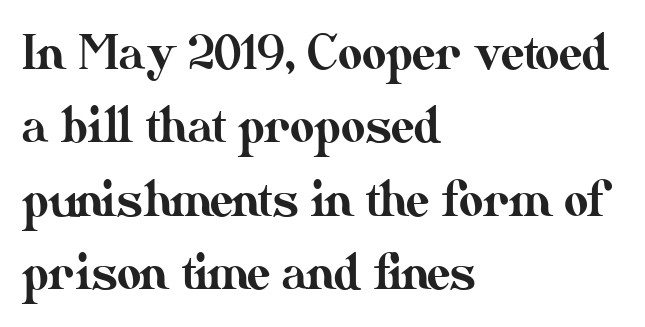
Default kerning and tracking; the words read as compact shapes. Upright lettering throughout. Does the leading feel generous? No, just average. The words here are not underlined. A student would call this left alignment; a typographer would say flush left, rag right.
